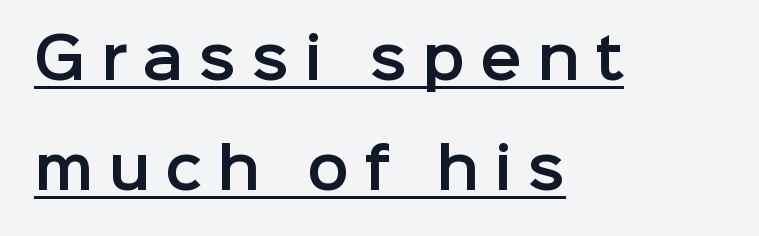
The lines in this sample share a left origin and differ only in where they stop. A typesetter would call this proportional, since set widths differ per character. The letters carry no serifs — their stems end cleanly without finishing strokes. The rendering uses the underline text-decoration.
